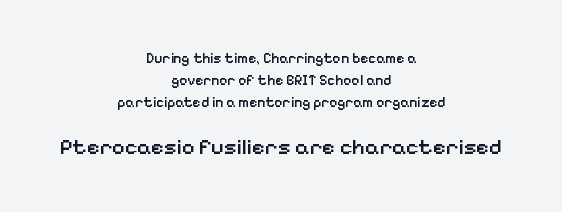
{"italic": "no", "bold": "semi", "underline": "no", "align": "center", "line_spacing": "normal", "line_spacing_ratio": 1.56, "letter_spacing": "normal", "letter_spacing_em": 0.0, "larger_block": "second", "size_ratio": 1.57, "glyph_px": 22}
